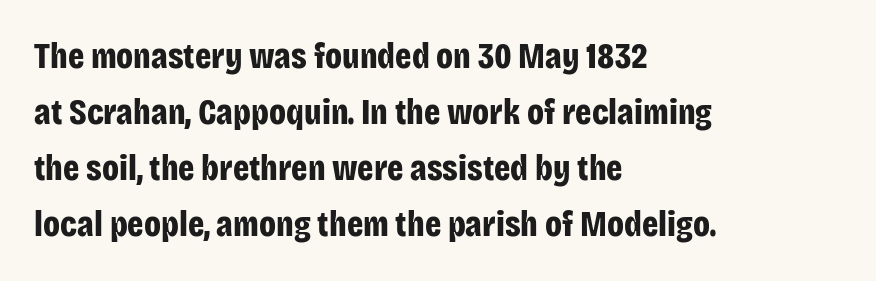
The image shows 36 px bold, condensed sans-serif type, upright; set left-aligned, normal line spacing (1.56x), normal letter spacing, not underlined; low stroke contrast and a large x-height.
